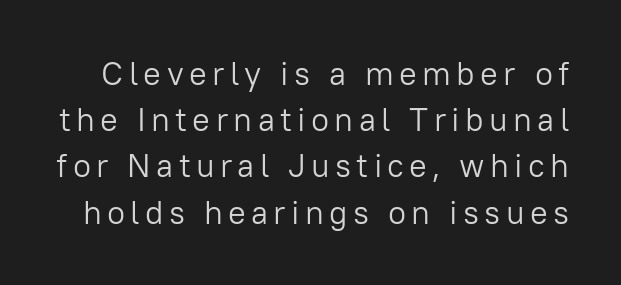
{"serif": "no", "italic": "no", "bold": "no", "weight": "light", "width": "normal", "stroke_contrast": "low", "x_height": "medium", "monospaced": "no", "underline": "no", "line_spacing": "normal", "line_spacing_ratio": 1.4, "glyph_px": 33}
